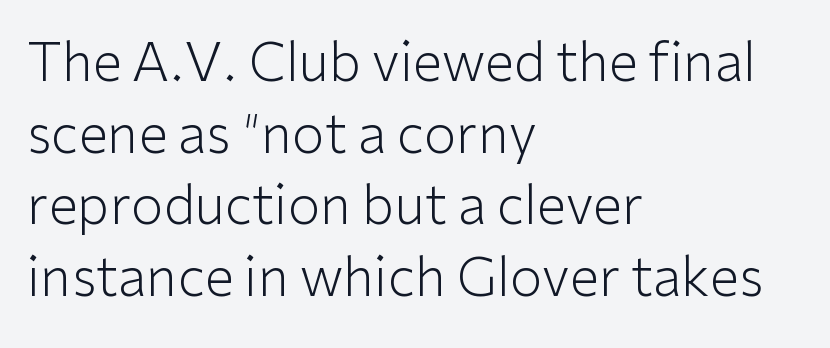
The weight tops out at a normal text grade. This block has exactly the height ordinary leading produces. Proportional: the letters do not fall into vertical columns. Descenders are the only things crossing below the line. Grotesque or geometric, the face here clearly has no serifs. Tracking value appears to be zero — textbook default spacing.
